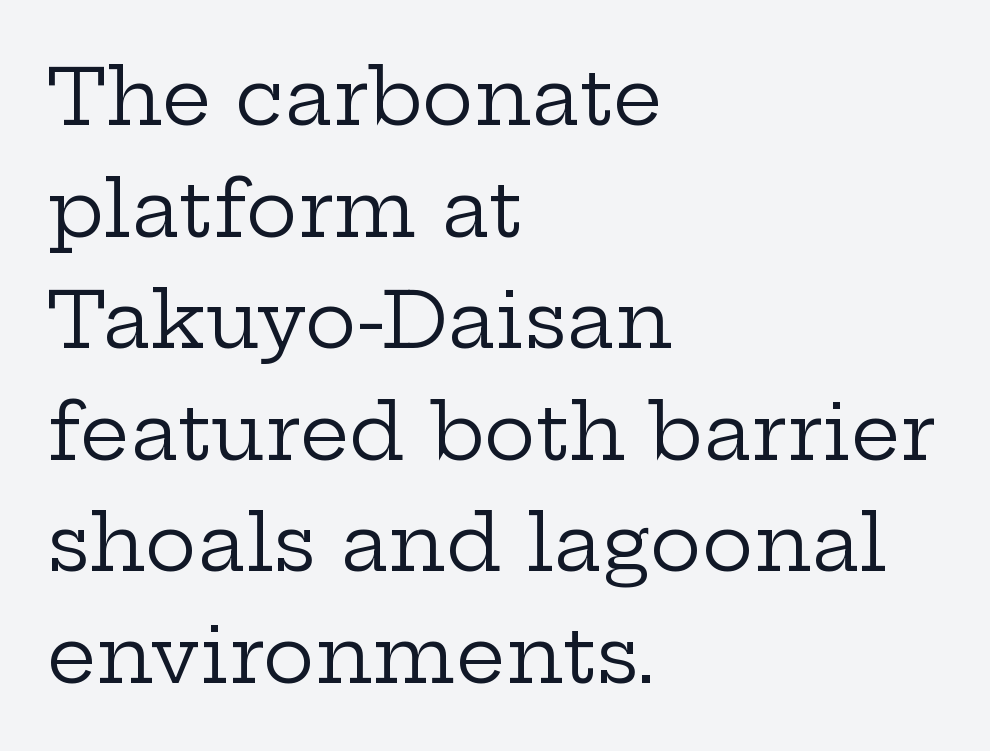
Q: Is the text bold? A: No.
Q: Is the text italic (slanted)? A: No, it is upright.
Q: Is the typeface a serif or a sans-serif typeface? A: Serif.
Q: Is the text underlined? A: No.
Q: How is the paragraph aligned? A: Left-aligned.
Q: Is the spacing between letters normal or unusually wide? A: Normal.
Q: Is the spacing between lines tight, normal or loose? A: Normal.
Q: Width (condensed, normal, or wide)? A: Wide.
Q: Stroke contrast? A: Low.
Q: x-height? A: Medium.
Q: Monospaced? A: No.
